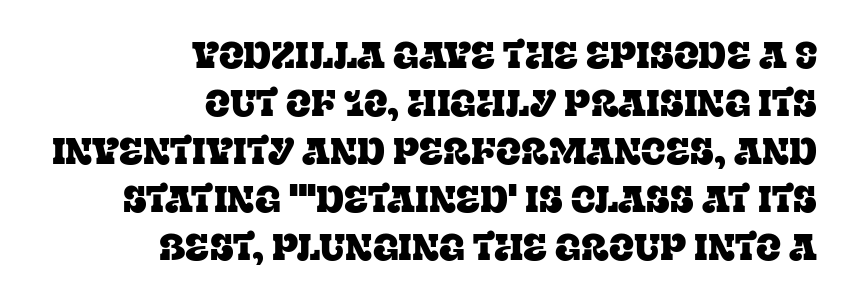
{"serif": "yes", "italic": "no", "width": "normal", "stroke_contrast": "low", "x_height": "large", "monospaced": "no", "underline": "no", "align": "right", "line_spacing": "normal", "line_spacing_ratio": 1.3, "letter_spacing": "normal", "letter_spacing_em": 0.0, "glyph_px": 37}
